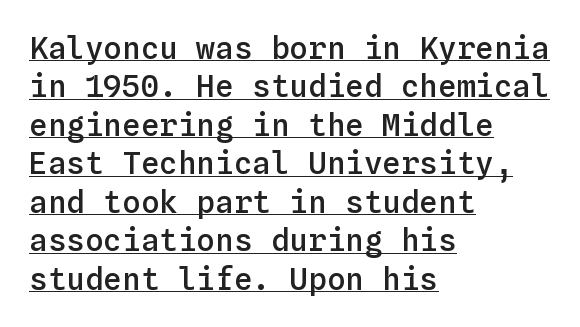
A roman cut, with each character standing at attention. The rag falls on the right side of this text block. The rendering uses the underline text-decoration. A typesetter would call this monospace, since all characters share one set width. Stroke thickness is moderately raised; the sample reads as semibold. In terms of letterspacing, this is plain default setting.
